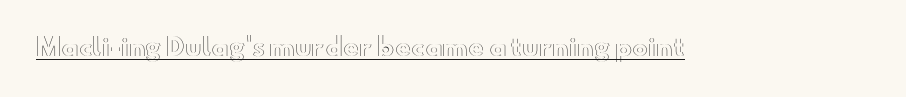
Q: Is the text italic (slanted)? A: No, it is upright.
Q: Is the text underlined? A: Yes.
Q: Is the spacing between letters normal or unusually wide? A: Normal.
